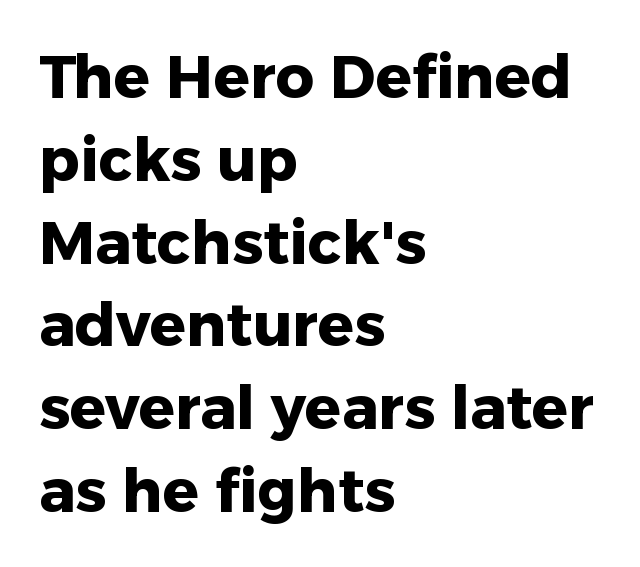
The image shows 60 px heavy sans-serif type, upright; set left-aligned, normal line spacing (1.38x), normal letter spacing, not underlined; low stroke contrast and a medium x-height.
